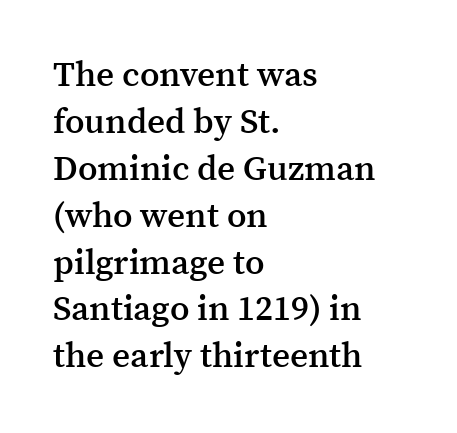
The image shows 35 px semibold serif type, upright; set left-aligned, normal line spacing (1.34x), normal letter spacing, not underlined; medium stroke contrast and a medium x-height.
